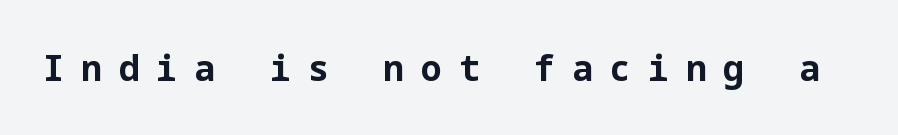
Q: Is the text bold? A: Yes.
Q: Is the text italic (slanted)? A: No, it is upright.
Q: Is the typeface a serif or a sans-serif typeface? A: Sans-serif.
Q: Is the text underlined? A: No.
Q: Is the spacing between letters normal or unusually wide? A: Unusually wide.
Q: Width (condensed, normal, or wide)? A: Normal.
Q: Stroke contrast? A: Low.
Q: x-height? A: Medium.
